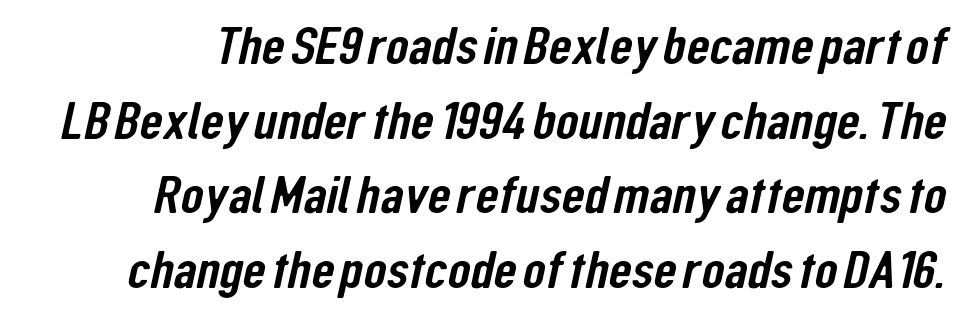
Is the letter spacing exaggerated? No — it looks like the ordinary default. Varying glyph widths throughout — classic text-font behaviour. Each letter's strokes conclude bluntly, with no projecting serifs. Baseline-to-baseline distance is the conventional proportion of letter height.
